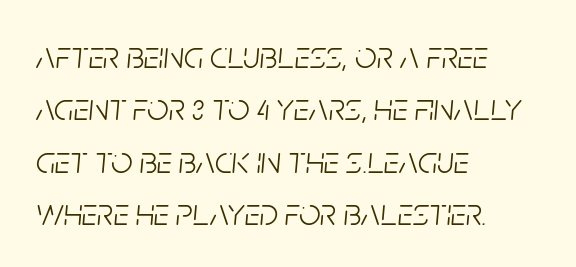
The image shows 38 px light, condensed type, italic (leaning right); set left-aligned, normal line spacing (1.38x), normal letter spacing, not underlined; low stroke contrast and a large x-height.
